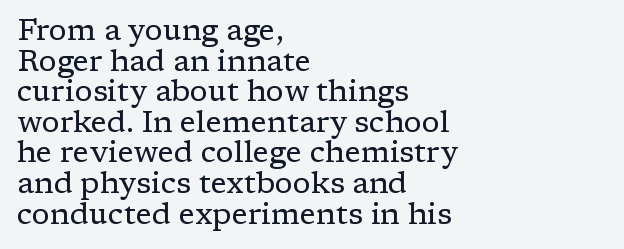
The image shows 30 px regular-weight serif type, upright; set left-aligned, tight line spacing (1.02x), normal letter spacing, not underlined; low stroke contrast and a medium x-height.
